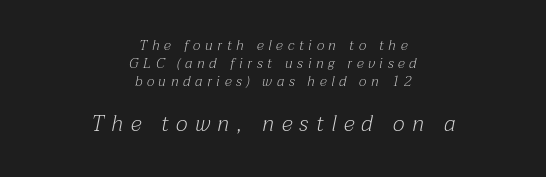
Q: Is the text bold? A: No.
Q: Is the text italic (slanted)? A: Yes, it leans right by about 12 degrees.
Q: Is the text underlined? A: No.
Q: How is the paragraph aligned? A: Centered.
Q: Is the spacing between letters normal or unusually wide? A: Unusually wide.
Q: Is the spacing between lines tight, normal or loose? A: Normal.
Q: Which block of text is set in a larger size, the first (top) or the second (bottom)? A: The second (bottom) one.
